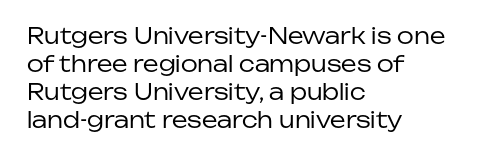
Q: Is the text bold? A: No.
Q: Is the text italic (slanted)? A: No, it is upright.
Q: Is the text underlined? A: No.
Q: How is the paragraph aligned? A: Left-aligned.
Q: Is the spacing between letters normal or unusually wide? A: Normal.
Q: Is the spacing between lines tight, normal or loose? A: Normal.
